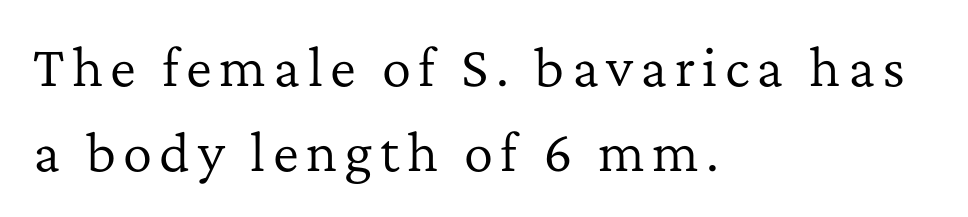
This sample uses a serif face. Notice how the stems are strictly vertical — no italics here. The baseline area is clear. No heavy texture on the line: the type isn't bold.
